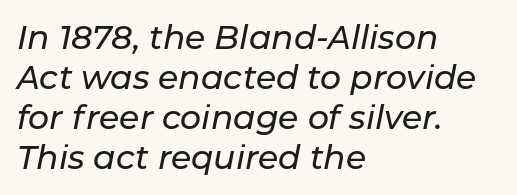
The image shows 33 px text type, italic (leaning right); set left-aligned, line spacing 1.21x, normal letter spacing, not underlined; low stroke contrast and a medium x-height.
